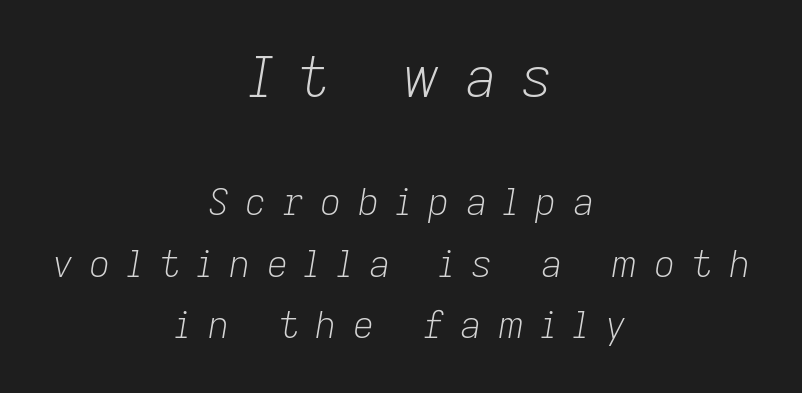
The image shows 55 px light type, italic (leaning right); set centered, normal line spacing (1.66x), unusually wide letter spacing (+0.44 em), not underlined; the first (top) block is 1.49x larger; low stroke contrast and a medium x-height.
